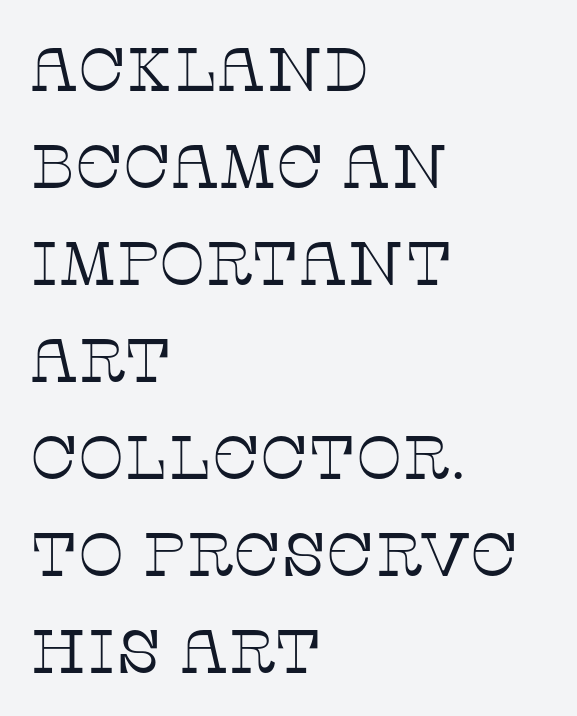
The image shows 61 px thin serif type, upright; set left-aligned, normal line spacing (1.59x), normal letter spacing, not underlined; low stroke contrast and a large x-height.
